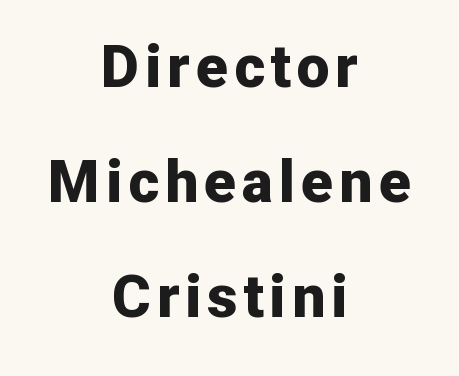
Q: Is the text bold? A: Yes.
Q: Is the text italic (slanted)? A: No, it is upright.
Q: Is the typeface a serif or a sans-serif typeface? A: Sans-serif.
Q: Is the text underlined? A: No.
Q: How is the paragraph aligned? A: Centered.
Q: Is the spacing between lines tight, normal or loose? A: Loose.
Q: Width (condensed, normal, or wide)? A: Normal.
Q: Stroke contrast? A: Low.
Q: x-height? A: Medium.
Q: Monospaced? A: No.
